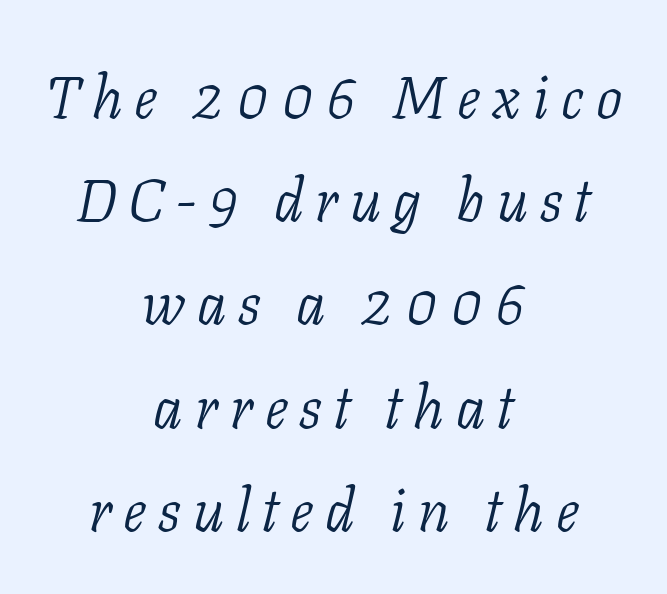
{"serif": "yes", "italic": "yes", "lean": "right", "slant_degrees": 11, "bold": "no", "weight": "light", "width": "normal", "stroke_contrast": "low", "x_height": "medium", "monospaced": "no", "underline": "no", "align": "center", "line_spacing_ratio": 1.75, "letter_spacing": "wide", "letter_spacing_em": 0.2, "glyph_px": 59}
